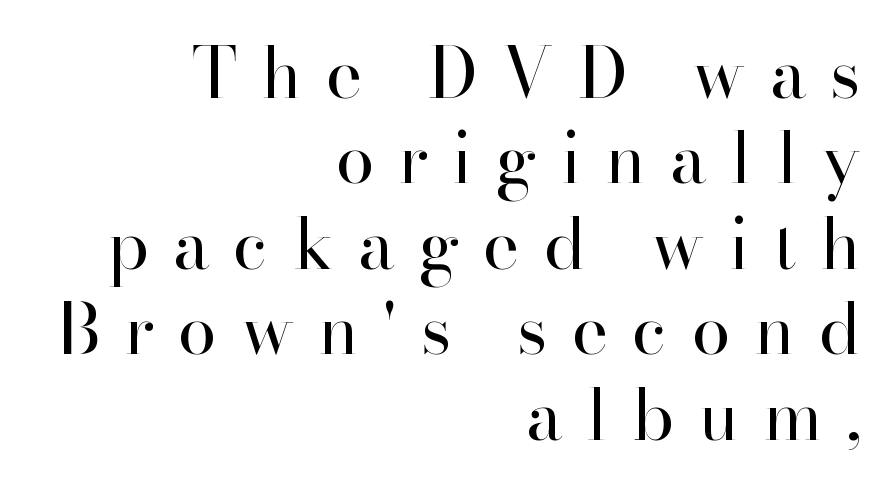
Q: Is the text bold? A: No.
Q: Is the text italic (slanted)? A: No, it is upright.
Q: Is the typeface a serif or a sans-serif typeface? A: Serif.
Q: Is the text underlined? A: No.
Q: How is the paragraph aligned? A: Right-aligned.
Q: Is the spacing between letters normal or unusually wide? A: Unusually wide.
Q: Width (condensed, normal, or wide)? A: Normal.
Q: Stroke contrast? A: High.
Q: x-height? A: Small.
Q: Monospaced? A: No.
